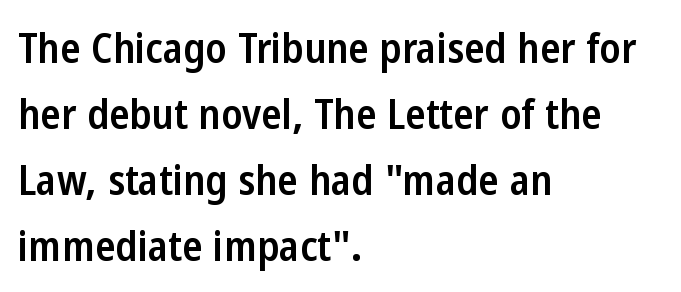
Q: Is the text bold? A: Semi-bold.
Q: Is the text italic (slanted)? A: No, it is upright.
Q: Is the typeface a serif or a sans-serif typeface? A: Sans-serif.
Q: Is the text underlined? A: No.
Q: How is the paragraph aligned? A: Left-aligned.
Q: Is the spacing between letters normal or unusually wide? A: Normal.
Q: Is the spacing between lines tight, normal or loose? A: Normal.
Q: Width (condensed, normal, or wide)? A: Condensed.
Q: Stroke contrast? A: Low.
Q: x-height? A: Medium.
Q: Monospaced? A: No.
